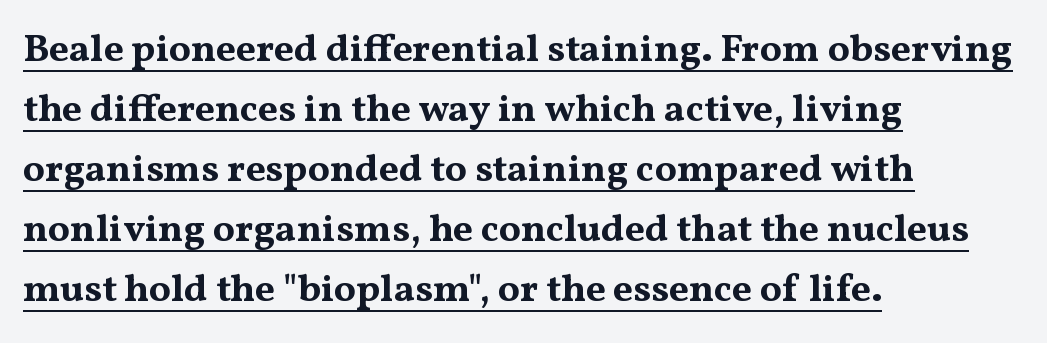
{"serif": "yes", "italic": "no", "bold": "yes", "weight": "bold", "width": "wide", "stroke_contrast": "medium", "x_height": "medium", "monospaced": "no", "underline": "yes", "align": "left", "line_spacing": "normal", "line_spacing_ratio": 1.54, "letter_spacing": "normal", "letter_spacing_em": 0.0, "glyph_px": 39}
